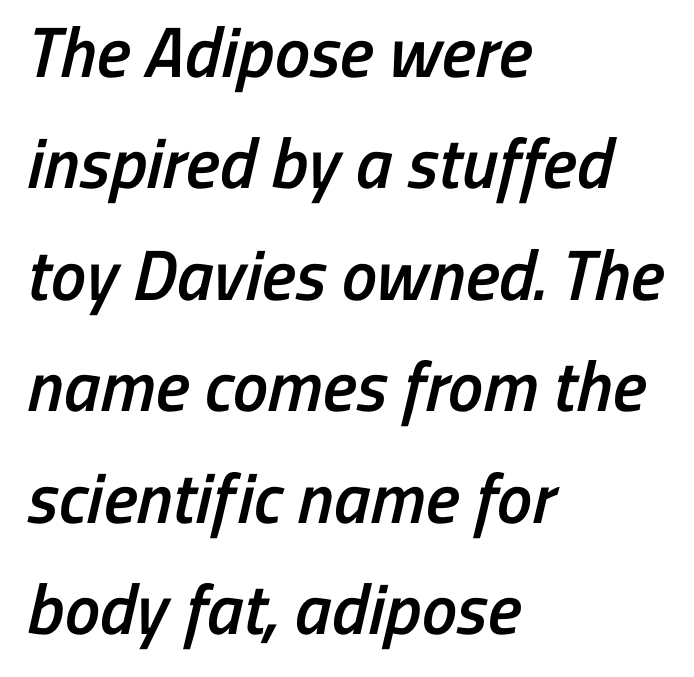
Q: Is the text bold? A: Semi-bold.
Q: Is the typeface a serif or a sans-serif typeface? A: Sans-serif.
Q: Is the text underlined? A: No.
Q: How is the paragraph aligned? A: Left-aligned.
Q: Is the spacing between letters normal or unusually wide? A: Normal.
Q: Is the spacing between lines tight, normal or loose? A: Normal.
Q: Width (condensed, normal, or wide)? A: Condensed.
Q: Stroke contrast? A: Low.
Q: x-height? A: Medium.
Q: Monospaced? A: No.
